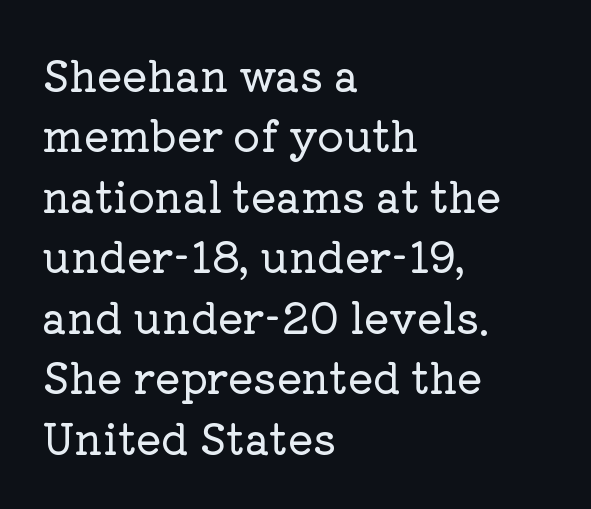
The image shows 42 px serif type, upright; set left-aligned, normal line spacing (1.44x), normal letter spacing, not underlined; low stroke contrast and a medium x-height.
